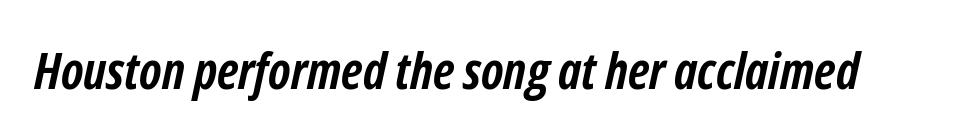
Its strokes are broad and dark, the hallmark of bold type. Only glyphs here, with clear space below each row. There is no visible air inserted between adjacent glyphs. Does the lettering tilt? It does — this is italic. Spacing verdict: proportional, widths tailored to each character.
